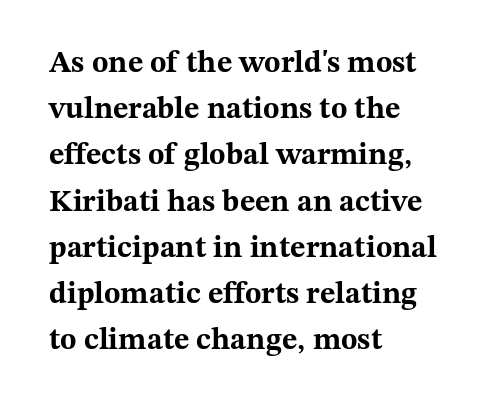
Q: Is the text bold? A: Yes.
Q: Is the text italic (slanted)? A: No, it is upright.
Q: Is the typeface a serif or a sans-serif typeface? A: Serif.
Q: Is the text underlined? A: No.
Q: How is the paragraph aligned? A: Left-aligned.
Q: Is the spacing between letters normal or unusually wide? A: Normal.
Q: Is the spacing between lines tight, normal or loose? A: Normal.
Q: Width (condensed, normal, or wide)? A: Wide.
Q: Stroke contrast? A: Medium.
Q: x-height? A: Medium.
Q: Monospaced? A: No.
